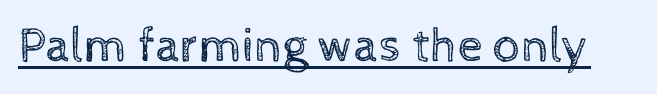
Q: Is the text bold? A: No.
Q: Is the text italic (slanted)? A: No, it is upright.
Q: Is the text underlined? A: Yes.
Q: Is the spacing between letters normal or unusually wide? A: Normal.
Q: Width (condensed, normal, or wide)? A: Normal.
Q: x-height? A: Medium.
Q: Monospaced? A: No.
